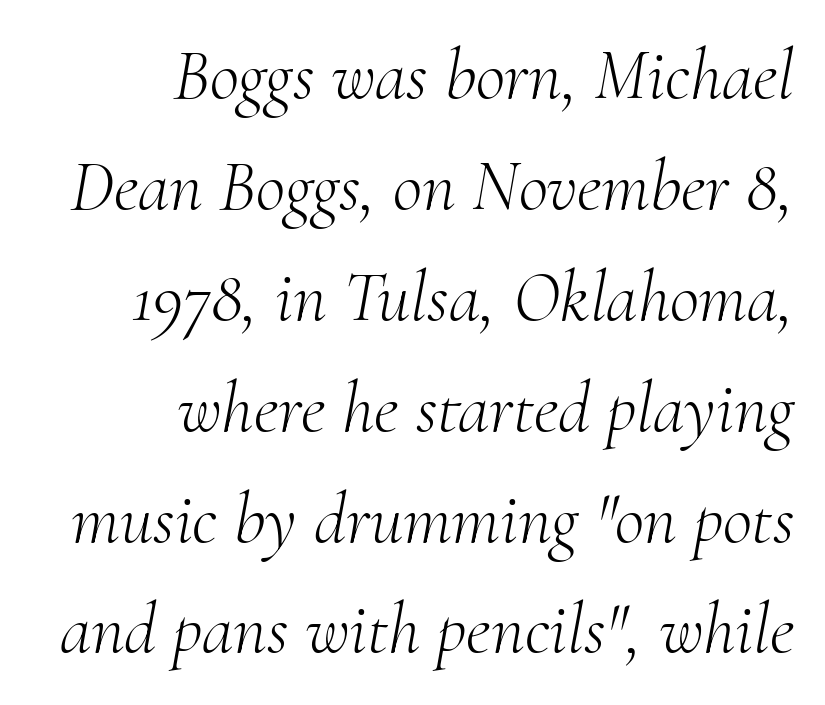
{"serif": "yes", "italic": "yes", "lean": "right", "slant_degrees": 10, "bold": "no", "weight": "light", "width": "normal", "stroke_contrast": "medium", "x_height": "small", "monospaced": "no", "underline": "no", "align": "right", "line_spacing": "normal", "line_spacing_ratio": 1.54, "letter_spacing": "normal", "letter_spacing_em": 0.0, "glyph_px": 72}
